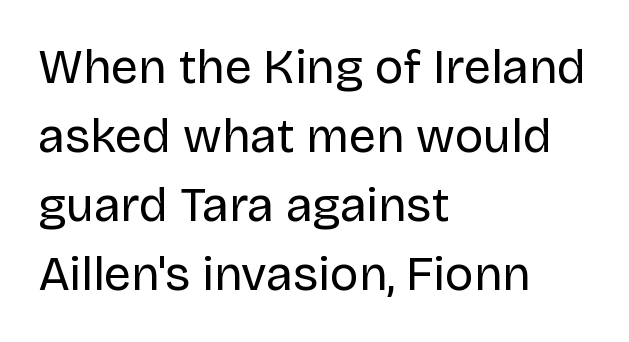
Q: Is the text bold? A: No.
Q: Is the text italic (slanted)? A: No, it is upright.
Q: Is the typeface a serif or a sans-serif typeface? A: Sans-serif.
Q: Is the text underlined? A: No.
Q: How is the paragraph aligned? A: Left-aligned.
Q: Is the spacing between letters normal or unusually wide? A: Normal.
Q: Is the spacing between lines tight, normal or loose? A: Normal.
Q: Width (condensed, normal, or wide)? A: Normal.
Q: Stroke contrast? A: Low.
Q: x-height? A: Large.
Q: Monospaced? A: No.
